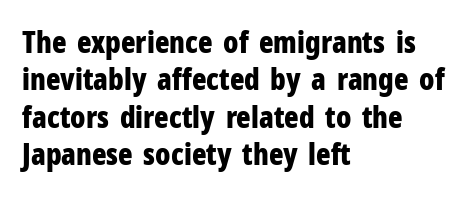
The horizontal fit of the characters is conventional and even. Note: no serifs on the glyphs. The axis of the letterforms is exactly vertical. Letters rest on an invisible, unmarked baseline. These lines are set flush left with a ragged right edge. A typesetter would call this proportional, since set widths differ per character.
